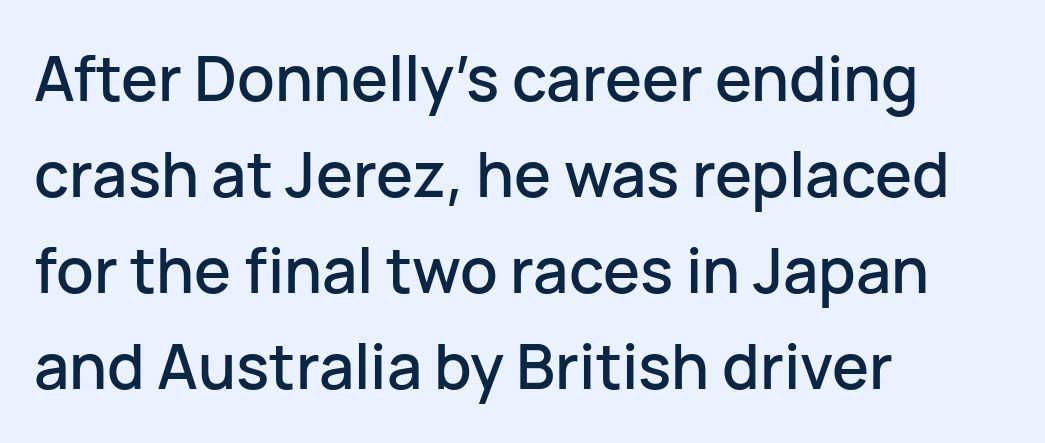
Q: Is the text italic (slanted)? A: No, it is upright.
Q: Is the typeface a serif or a sans-serif typeface? A: Sans-serif.
Q: Is the text underlined? A: No.
Q: How is the paragraph aligned? A: Left-aligned.
Q: Is the spacing between letters normal or unusually wide? A: Normal.
Q: Is the spacing between lines tight, normal or loose? A: Normal.
Q: Width (condensed, normal, or wide)? A: Normal.
Q: Stroke contrast? A: Low.
Q: x-height? A: Medium.
Q: Monospaced? A: No.
